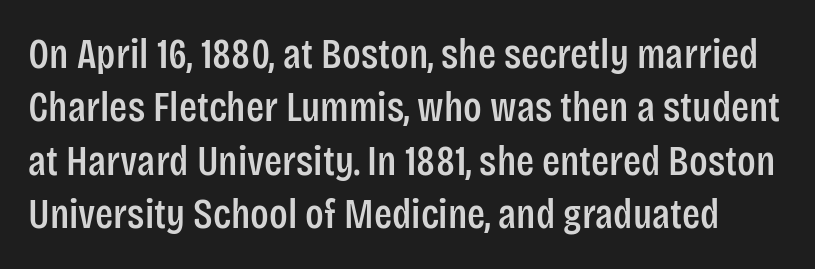
{"serif": "no", "italic": "no", "width": "condensed", "stroke_contrast": "low", "x_height": "large", "monospaced": "no", "underline": "no", "line_spacing": "normal", "line_spacing_ratio": 1.27, "letter_spacing": "normal", "letter_spacing_em": 0.0, "glyph_px": 42}
